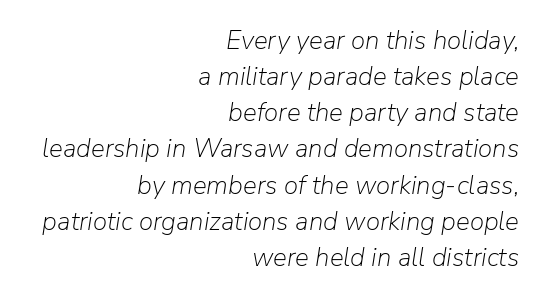
The font's italic variant was chosen for this text. Line spacing here is normal. Which margin do the lines hug? The right one — the left edge is uneven. A light-to-regular cut is what we see here. Descender tails drop into unmarked territory. The line texture is even and compact thanks to regular tracking.
